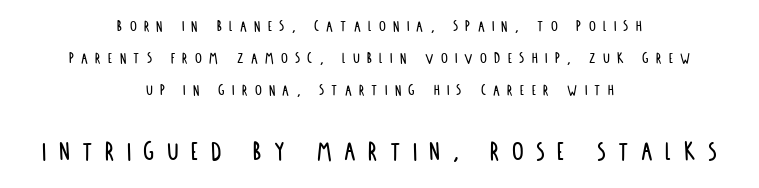
Q: Is the text italic (slanted)? A: No, it is upright.
Q: Is the typeface a serif or a sans-serif typeface? A: Sans-serif.
Q: Is the text underlined? A: No.
Q: How is the paragraph aligned? A: Centered.
Q: Is the spacing between letters normal or unusually wide? A: Unusually wide.
Q: Which block of text is set in a larger size, the first (top) or the second (bottom)? A: The second (bottom) one.
Q: Width (condensed, normal, or wide)? A: Condensed.
Q: Stroke contrast? A: Low.
Q: x-height? A: Large.
Q: Monospaced? A: No.
